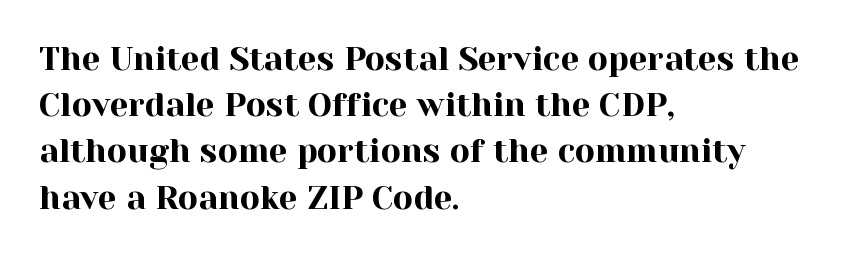
{"serif": "yes", "italic": "no", "width": "normal", "x_height": "medium", "monospaced": "no", "underline": "no", "align": "left", "line_spacing": "normal", "line_spacing_ratio": 1.4, "letter_spacing": "normal", "letter_spacing_em": 0.0, "glyph_px": 33}
